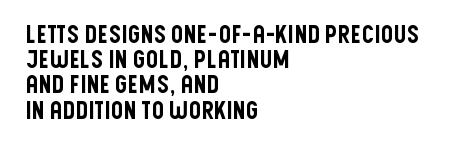
The image shows 24 px text type, upright; set left-aligned, tight line spacing (1.05x), normal letter spacing, not underlined.
